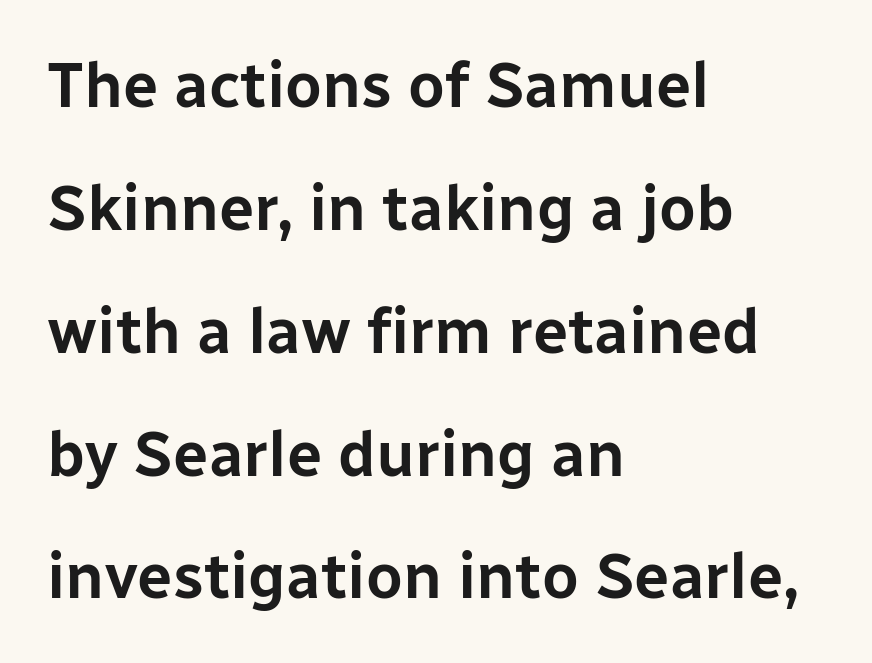
The image shows 63 px sans-serif type, upright; set left-aligned, loose line spacing (1.95x), normal letter spacing, not underlined; low stroke contrast and a medium x-height.
